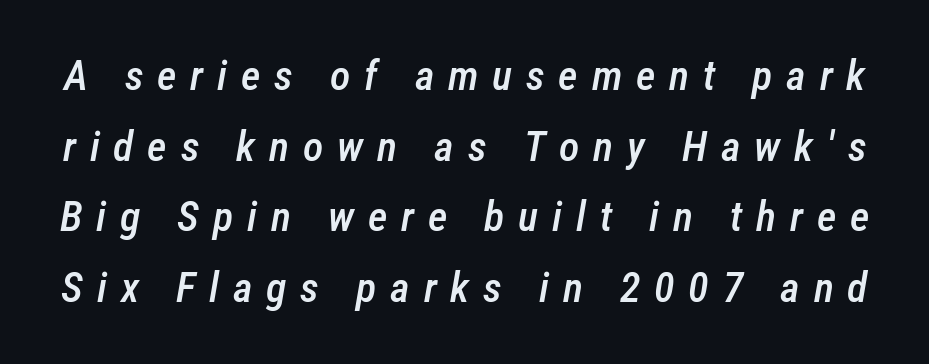
{"italic": "yes", "lean": "right", "slant_degrees": 12, "bold": "semi", "weight": "semibold", "width": "condensed", "stroke_contrast": "low", "x_height": "medium", "monospaced": "no", "underline": "no", "line_spacing": "normal", "line_spacing_ratio": 1.68, "letter_spacing": "wide", "letter_spacing_em": 0.33, "glyph_px": 42}
